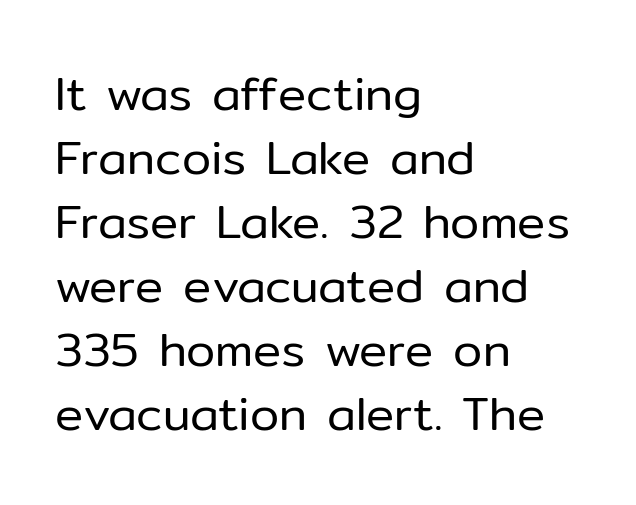
The image shows 47 px regular-weight sans-serif type, upright; set left-aligned, normal line spacing (1.36x), normal letter spacing, not underlined; low stroke contrast and a medium x-height.
